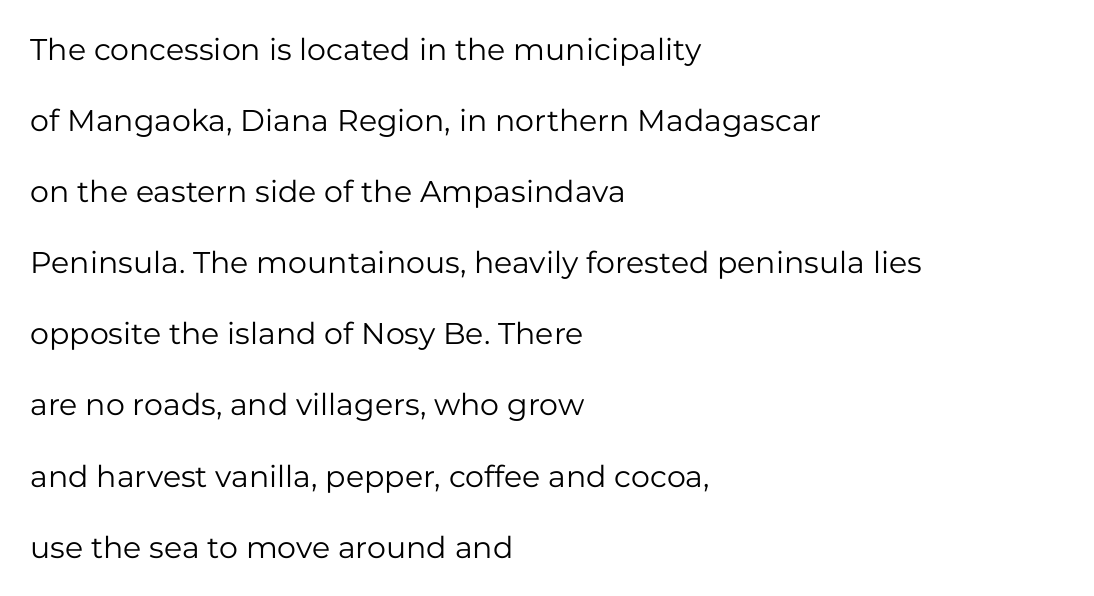
The image shows 30 px regular-weight sans-serif type, upright; set left-aligned, loose line spacing (2.37x), normal letter spacing, not underlined; low stroke contrast and a medium x-height.
